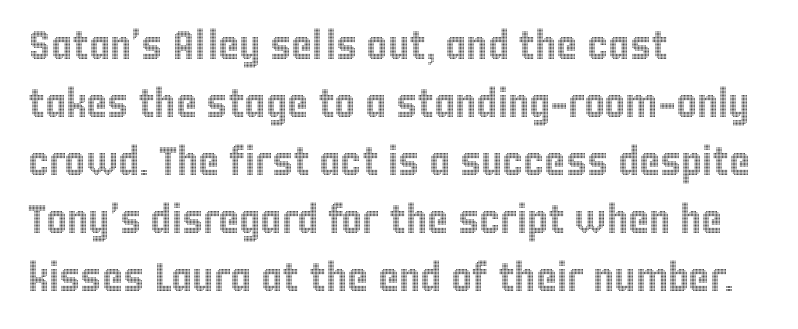
Q: Is the text italic (slanted)? A: No, it is upright.
Q: Is the text underlined? A: No.
Q: How is the paragraph aligned? A: Left-aligned.
Q: Is the spacing between letters normal or unusually wide? A: Normal.
Q: Is the spacing between lines tight, normal or loose? A: Normal.
Q: Width (condensed, normal, or wide)? A: Condensed.
Q: x-height? A: Large.
Q: Monospaced? A: No.
